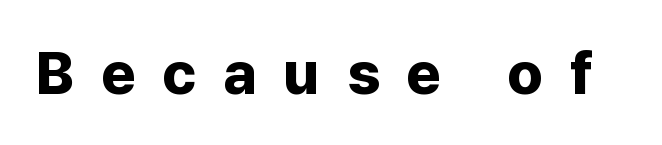
{"serif": "no", "italic": "no", "bold": "yes", "weight": "bold", "width": "normal", "stroke_contrast": "low", "x_height": "medium", "monospaced": "no", "underline": "no", "letter_spacing": "wide", "letter_spacing_em": 0.44, "glyph_px": 60}
